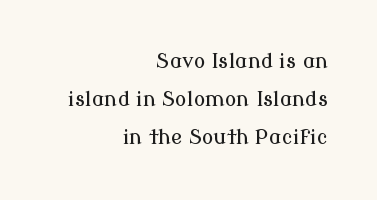
{"italic": "no", "underline": "no", "align": "right", "line_spacing_ratio": 1.81, "letter_spacing": "normal", "letter_spacing_em": 0.0, "glyph_px": 21}
